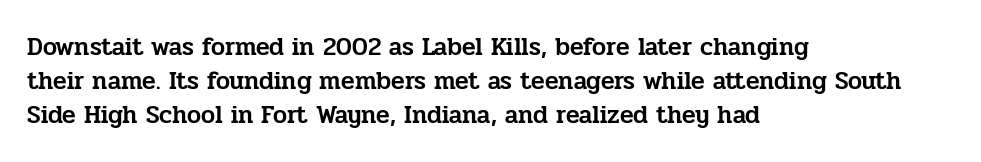
The image shows 25 px text type, upright; set left-aligned, normal line spacing (1.36x), normal letter spacing, not underlined.
